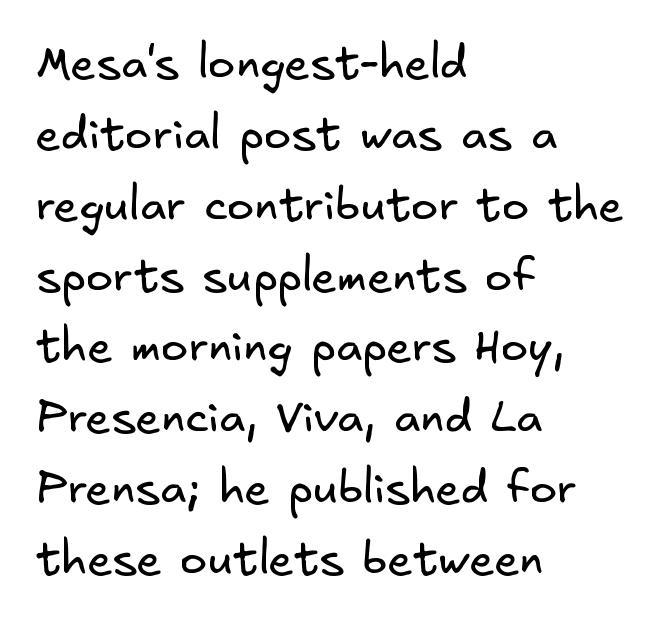
Between one letter and the next there's only the usual sliver of space. Notice how the passage keeps a crisp vertical edge on the left only. Each new line begins a customary step beneath the previous one. The specimen omits any rule beneath the text block's lines.
